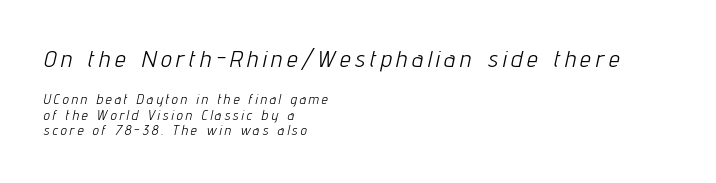
Q: Is the text bold? A: No.
Q: Is the text italic (slanted)? A: Yes, it leans right by about 12 degrees.
Q: Is the text underlined? A: No.
Q: How is the paragraph aligned? A: Left-aligned.
Q: Is the spacing between letters normal or unusually wide? A: Unusually wide.
Q: Is the spacing between lines tight, normal or loose? A: Tight.
Q: Which block of text is set in a larger size, the first (top) or the second (bottom)? A: The first (top) one.
